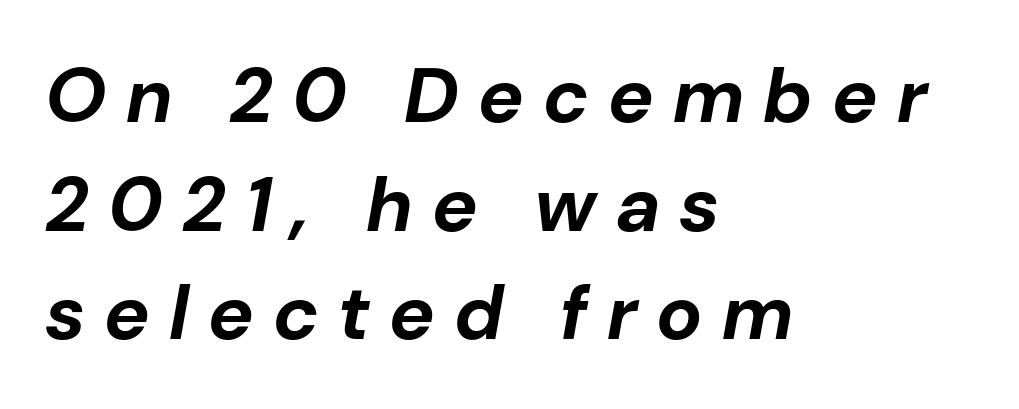
Unmarked baselines from the first word to the last. A classic flush-left, rag-right setting is used for this passage. Each letter keeps its own natural width here, so spacing adapts to shape. This sample keeps an unexceptional amount of space between lines.
